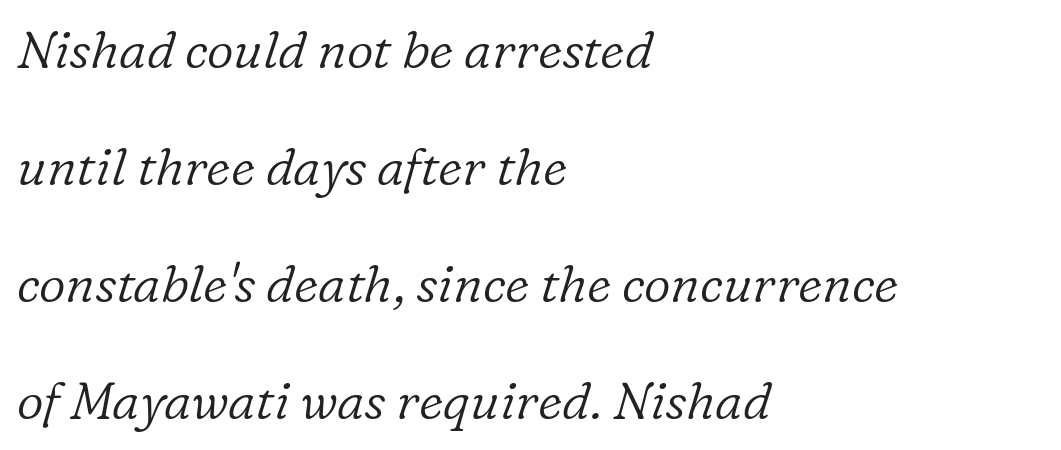
{"serif": "yes", "italic": "yes", "lean": "right", "slant_degrees": 16, "bold": "no", "weight": "light", "width": "normal", "stroke_contrast": "low", "x_height": "medium", "monospaced": "no", "underline": "no", "align": "left", "line_spacing": "loose", "line_spacing_ratio": 2.25, "letter_spacing": "normal", "letter_spacing_em": 0.0, "glyph_px": 52}
